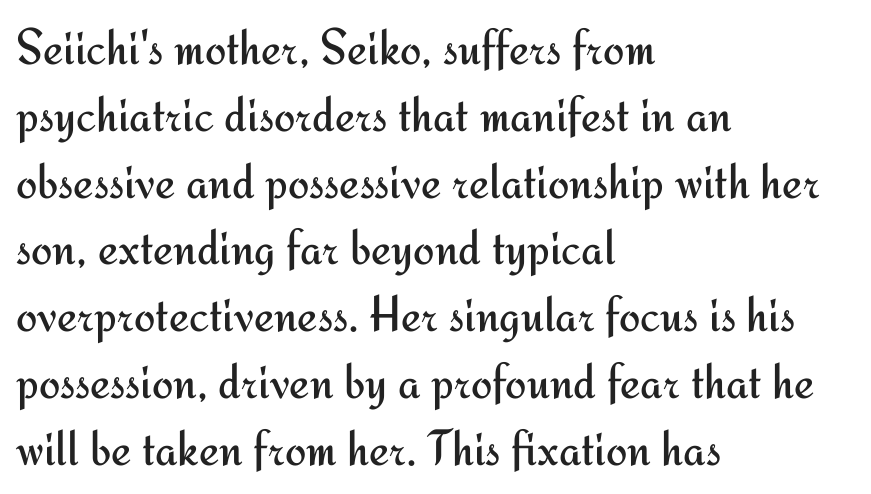
The image shows 51 px regular-weight sans-serif type, upright; set left-aligned, normal line spacing (1.31x), normal letter spacing, not underlined; medium stroke contrast and a small x-height.
